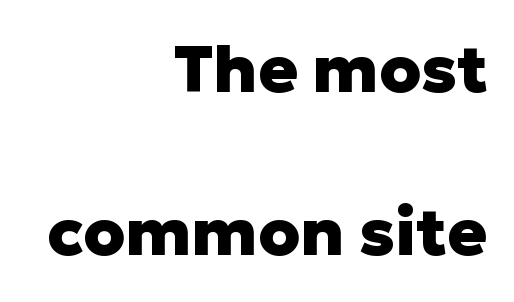
The image shows 66 px heavy sans-serif type, upright; set right-aligned, loose line spacing (2.47x), normal letter spacing, not underlined; low stroke contrast and a medium x-height.
